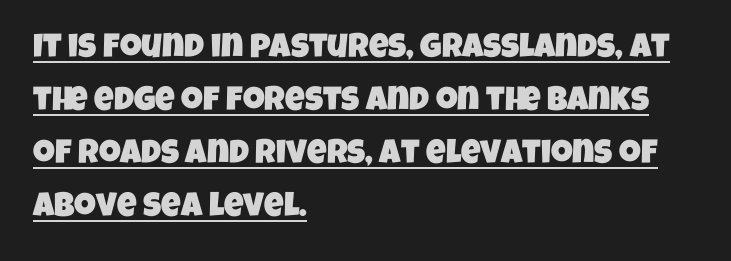
{"serif": "no", "width": "condensed", "stroke_contrast": "low", "x_height": "large", "monospaced": "no", "underline": "yes", "align": "left", "line_spacing": "normal", "line_spacing_ratio": 1.56, "letter_spacing": "normal", "letter_spacing_em": 0.0, "glyph_px": 34}
